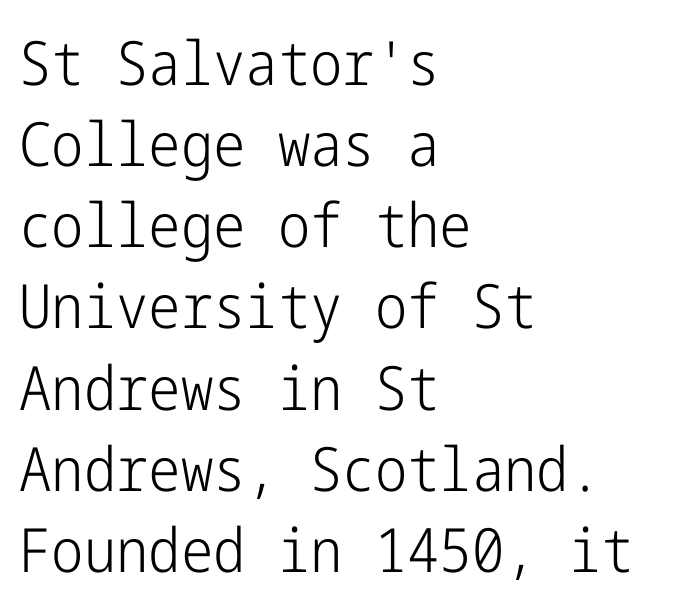
{"serif": "no", "italic": "no", "bold": "no", "weight": "light", "width": "condensed", "stroke_contrast": "low", "x_height": "medium", "underline": "no", "align": "left", "line_spacing": "normal", "line_spacing_ratio": 1.33, "letter_spacing": "normal", "letter_spacing_em": 0.0, "glyph_px": 61}
